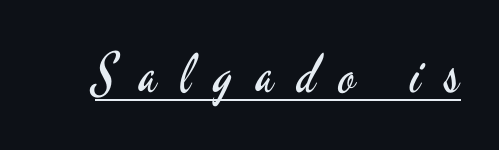
The image shows 54 px regular-weight, condensed sans-serif type; set unusually wide letter spacing (+0.43 em), underlined; low stroke contrast and a small x-height.
